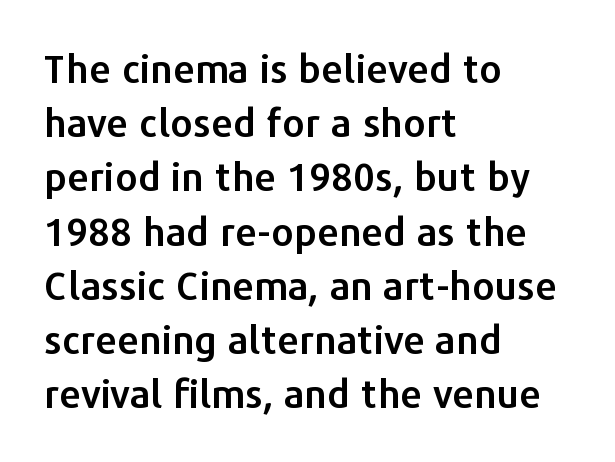
Q: Is the text italic (slanted)? A: No, it is upright.
Q: Is the typeface a serif or a sans-serif typeface? A: Sans-serif.
Q: Is the text underlined? A: No.
Q: How is the paragraph aligned? A: Left-aligned.
Q: Is the spacing between letters normal or unusually wide? A: Normal.
Q: Is the spacing between lines tight, normal or loose? A: Normal.
Q: Width (condensed, normal, or wide)? A: Normal.
Q: Stroke contrast? A: Low.
Q: x-height? A: Medium.
Q: Monospaced? A: No.
